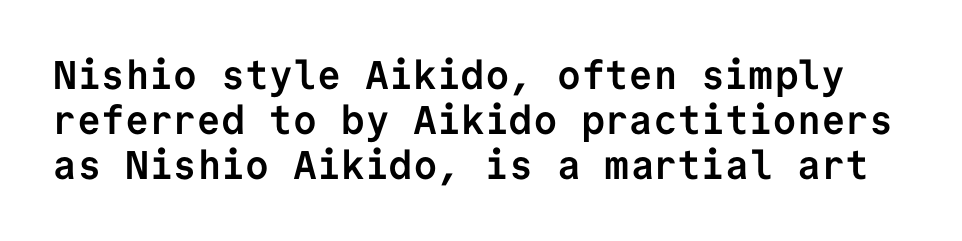
The rendering uses a bold face; every stroke is thick and dark. The passage shown is typed in a monospace face where columns stay perfectly aligned. The letterforms sit shoulder to shoulder at normal distance. Is there any slant? The stems are plumb. The vertical gap from one line to the next is small. In terms of letterform style, serifs are entirely absent.
